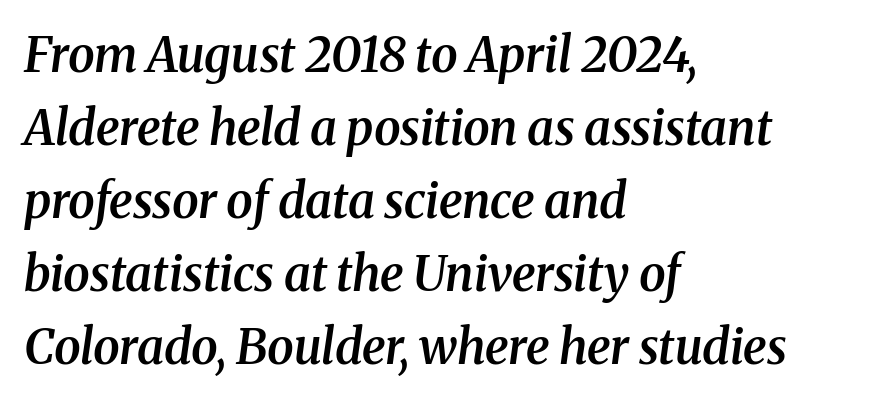
Q: Is the text bold? A: Semi-bold.
Q: Is the text italic (slanted)? A: Yes, it leans right by about 8 degrees.
Q: Is the typeface a serif or a sans-serif typeface? A: Serif.
Q: Is the text underlined? A: No.
Q: How is the paragraph aligned? A: Left-aligned.
Q: Is the spacing between letters normal or unusually wide? A: Normal.
Q: Is the spacing between lines tight, normal or loose? A: Normal.
Q: Width (condensed, normal, or wide)? A: Normal.
Q: Stroke contrast? A: Medium.
Q: x-height? A: Medium.
Q: Monospaced? A: No.
